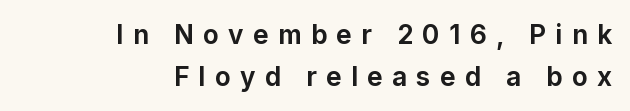
The image shows 26 px bold type, upright; set right-aligned, normal line spacing (1.61x), unusually wide letter spacing (+0.36 em), not underlined.
